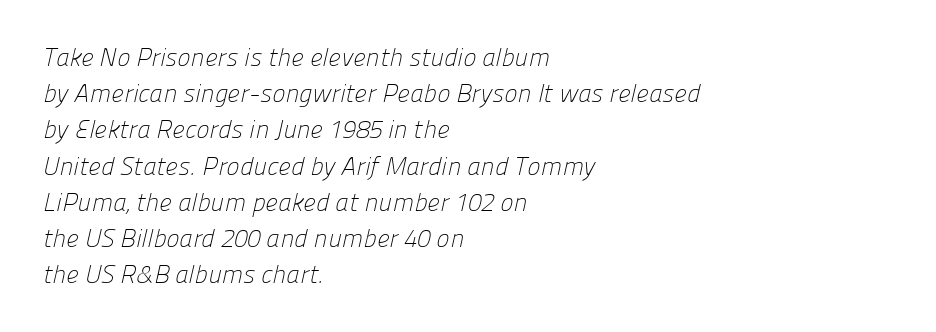
{"bold": "no", "underline": "no", "align": "left", "line_spacing": "normal", "line_spacing_ratio": 1.45, "letter_spacing": "normal", "letter_spacing_em": 0.0, "glyph_px": 25}
